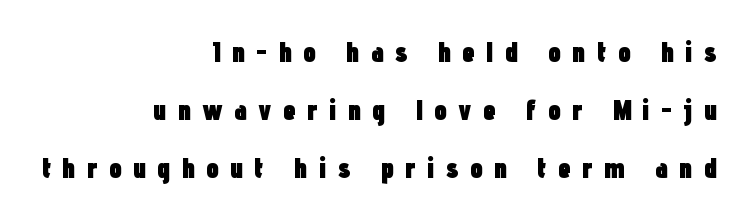
Do the letters lean? They stand straight. Each word looks stretched out because of the extra space between its letters. Which margin do the lines hug? The right one — the left edge is uneven. Each glyph is drawn with heavy, bold strokes. Bare-footed words on every line. Students, observe: this is what heavily led, spacious text looks like.
